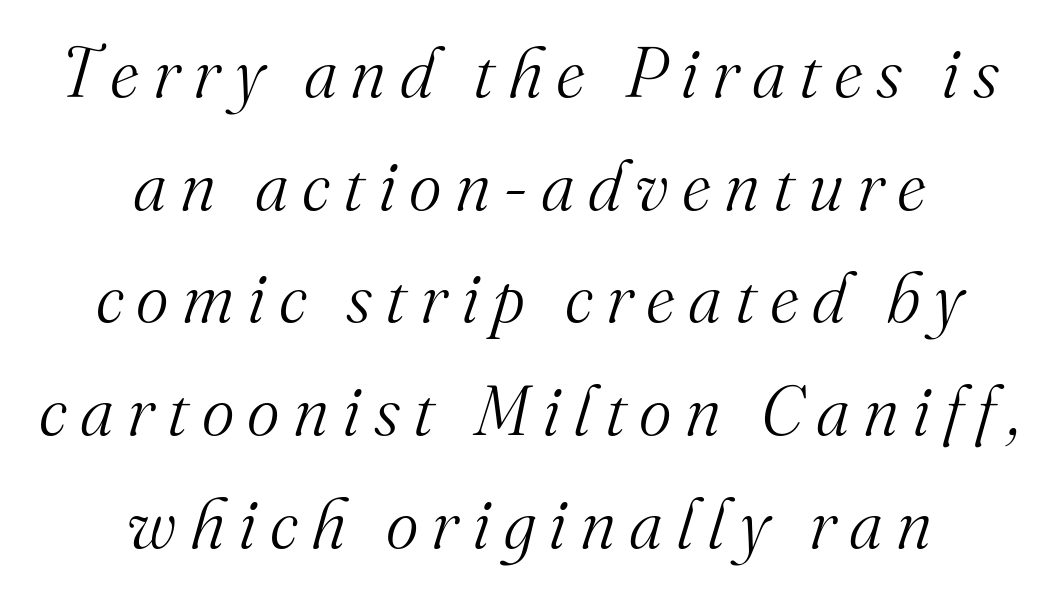
The image shows 70 px light serif type, italic (leaning right); set centered, normal line spacing (1.61x), not underlined; medium stroke contrast and a small x-height.
